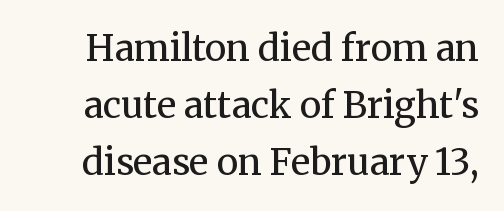
{"serif": "yes", "italic": "no", "bold": "no", "weight": "regular", "width": "normal", "stroke_contrast": "medium", "x_height": "medium", "monospaced": "no", "underline": "no", "line_spacing": "normal", "line_spacing_ratio": 1.59, "letter_spacing": "normal", "letter_spacing_em": 0.0, "glyph_px": 36}
